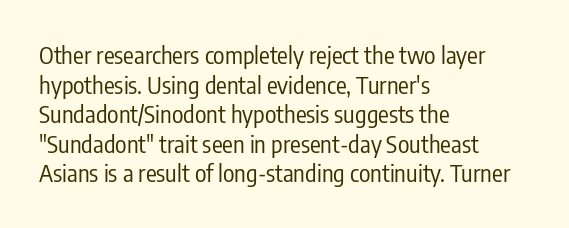
Words appear dense and cohesive because spacing is normal. Stem width sits at or under what a default text font uses. Honestly, there is no underline to notice here at all. The lettering stays uniformly vertical, giving the passage a roman look.
